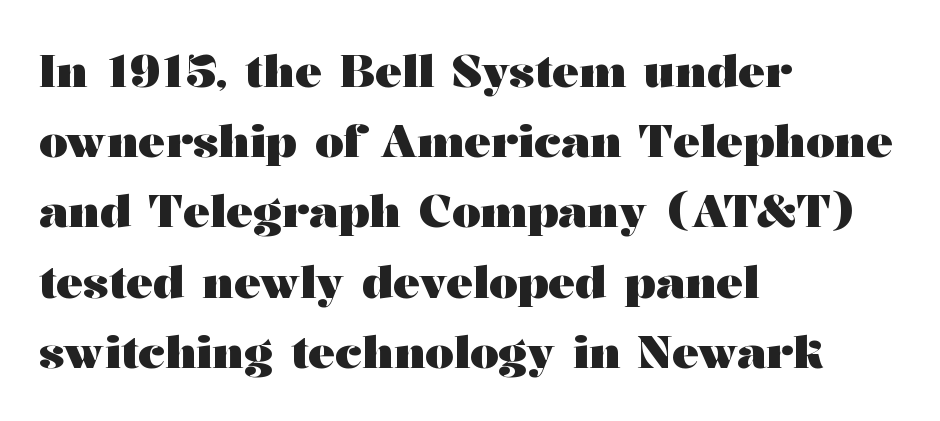
{"serif": "yes", "italic": "no", "bold": "yes", "weight": "heavy", "width": "wide", "stroke_contrast": "medium", "x_height": "medium", "monospaced": "no", "underline": "no", "align": "left", "line_spacing": "normal", "line_spacing_ratio": 1.56, "letter_spacing": "normal", "letter_spacing_em": 0.0, "glyph_px": 45}
